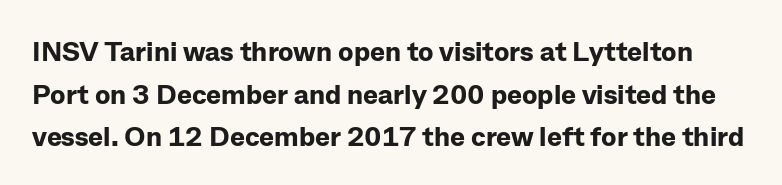
The rendering keeps characters at their native spacing. The specimen reads as upright at a glance. Each row of text sits above clean, open space. Do the characters align in a grid? No, the font is proportional. The line-height multiplier appears to be the usual default.
